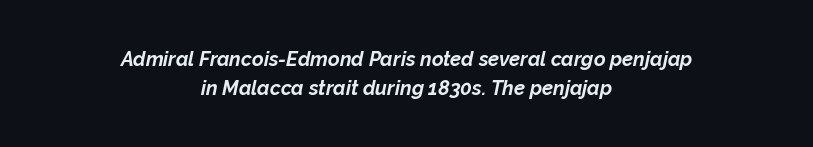
{"italic": "yes", "lean": "right", "slant_degrees": 12, "bold": "yes", "underline": "no", "align": "center", "line_spacing": "normal", "line_spacing_ratio": 1.44, "letter_spacing": "normal", "letter_spacing_em": 0.0, "glyph_px": 20}
